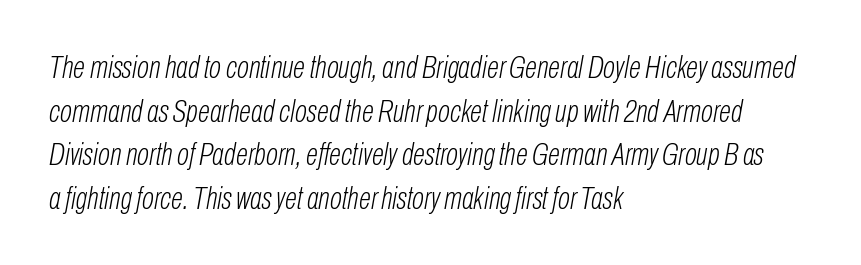
These glyphs show unthickened strokes, regular width or finer. The string is rendered with underlining switched off. The lines in this sample share a left origin and differ only in where they stop. Italic: yes, the glyphs are oblique. These lines are rendered in a variable-pitch font. The rows are spaced the way most documents space them.
